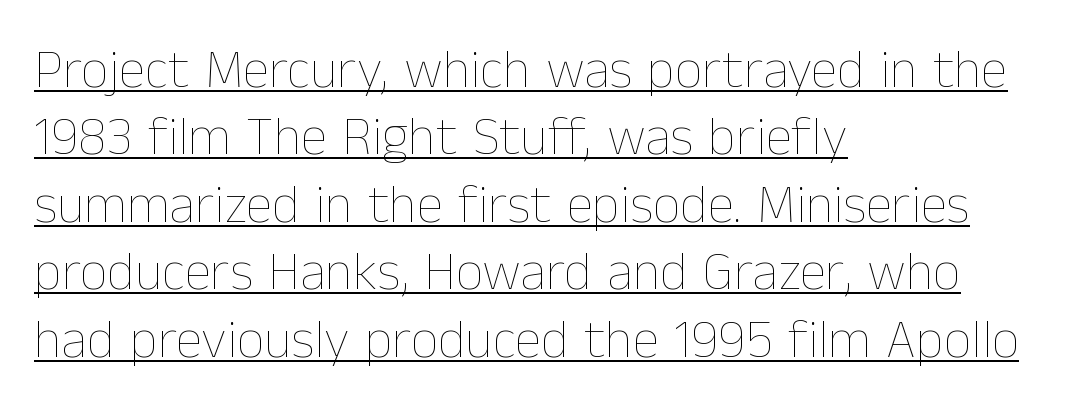
Notice how a bar underscores the lettering throughout. No chunkiness to these letters — they're not bold. Here the designer chose a conventional face with non-uniform glyph widths. Italic: no, the glyphs are upright roman. The ragged edge is on the right, which tells us the setting is flush left.
